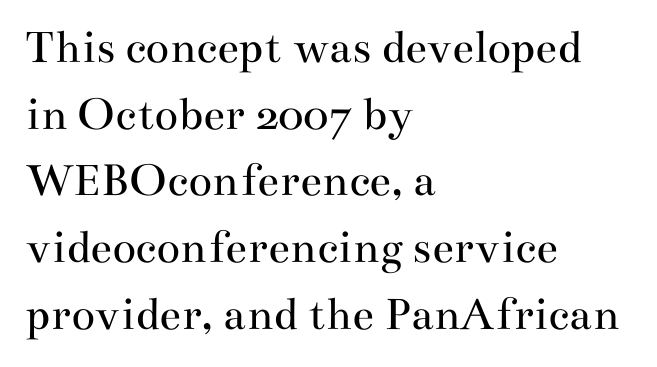
Yep, those are serifs on the letters. Leading: standard. Descender tails drop into unmarked territory. You can tell it's not italic because the verticals are truly vertical. The paragraph shown leans on its left margin. The type is set solid horizontally, with unmodified tracking.
